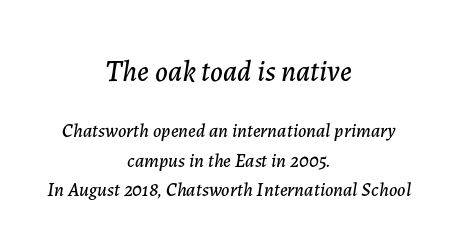
Spacing verdict: proportional, widths tailored to each character. Successive baselines arrive at the customary interval. Every character sits at an angle, as italics do. Look at the glyph heights: the upper group is clearly the bigger setting. Each word holds together tightly as a unit, with standard inter-letter gaps. The baseline area is clear.
